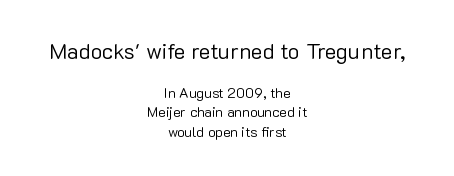
Q: Is the text bold? A: No.
Q: Is the text italic (slanted)? A: No, it is upright.
Q: Is the text underlined? A: No.
Q: How is the paragraph aligned? A: Centered.
Q: Is the spacing between letters normal or unusually wide? A: Normal.
Q: Is the spacing between lines tight, normal or loose? A: Normal.
Q: Which block of text is set in a larger size, the first (top) or the second (bottom)? A: The first (top) one.
